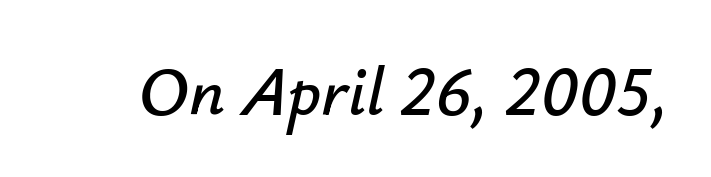
Is the type slanted? Yes — the strokes lean at a clear angle. A bare baseline throughout the passage. Honestly, the letter spacing is just normal — you wouldn't notice it. Think of a printed novel: that variable character pitch is what you see here.
